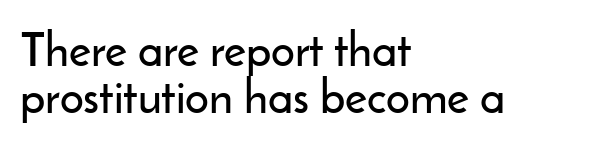
Q: Is the text italic (slanted)? A: No, it is upright.
Q: Is the typeface a serif or a sans-serif typeface? A: Sans-serif.
Q: Is the text underlined? A: No.
Q: How is the paragraph aligned? A: Left-aligned.
Q: Is the spacing between letters normal or unusually wide? A: Normal.
Q: Is the spacing between lines tight, normal or loose? A: Tight.
Q: Width (condensed, normal, or wide)? A: Normal.
Q: Stroke contrast? A: Low.
Q: x-height? A: Small.
Q: Monospaced? A: No.
